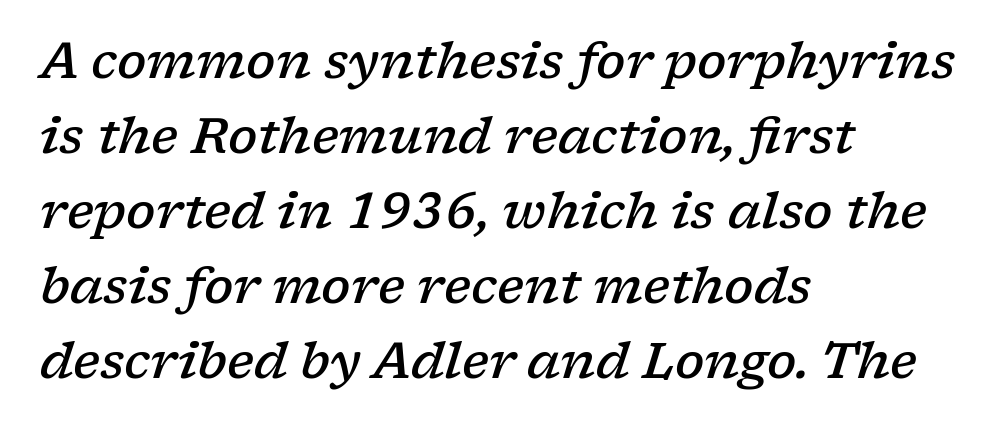
Q: Is the text bold? A: Semi-bold.
Q: Is the text italic (slanted)? A: Yes, it leans right by about 17 degrees.
Q: Is the typeface a serif or a sans-serif typeface? A: Serif.
Q: Is the text underlined? A: No.
Q: How is the paragraph aligned? A: Left-aligned.
Q: Is the spacing between letters normal or unusually wide? A: Normal.
Q: Is the spacing between lines tight, normal or loose? A: Normal.
Q: Width (condensed, normal, or wide)? A: Wide.
Q: Stroke contrast? A: Low.
Q: x-height? A: Medium.
Q: Monospaced? A: No.
